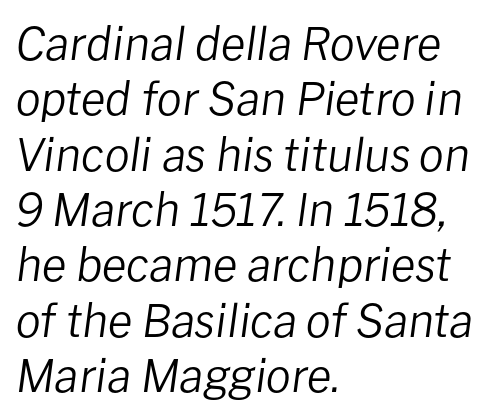
Q: Is the text bold? A: No.
Q: Is the text italic (slanted)? A: Yes, it leans right by about 8 degrees.
Q: Is the text underlined? A: No.
Q: How is the paragraph aligned? A: Left-aligned.
Q: Is the spacing between letters normal or unusually wide? A: Normal.
Q: Width (condensed, normal, or wide)? A: Normal.
Q: Stroke contrast? A: Low.
Q: x-height? A: Medium.
Q: Monospaced? A: No.
